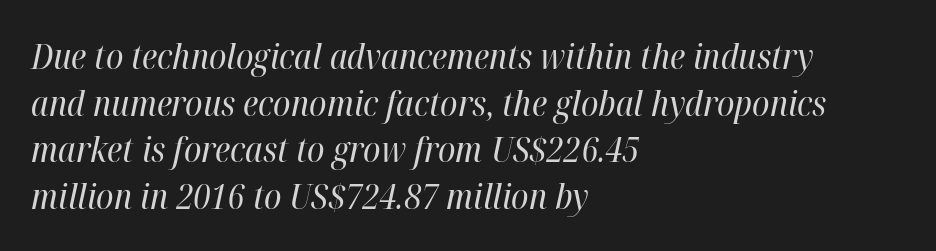
{"italic": "yes", "lean": "right", "slant_degrees": 12, "bold": "no", "weight": "regular", "width": "condensed", "stroke_contrast": "high", "x_height": "medium", "monospaced": "no", "underline": "no", "align": "left", "line_spacing": "normal", "line_spacing_ratio": 1.33, "letter_spacing": "normal", "letter_spacing_em": 0.0, "glyph_px": 35}
